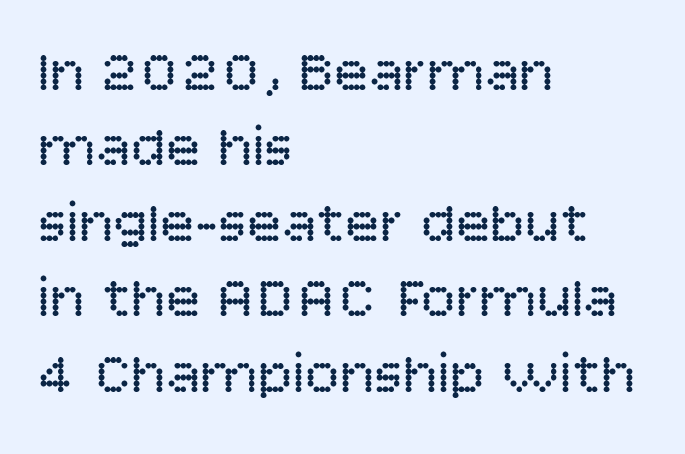
Layout note: lines flush left. Regarding leading, the lines here are spaced in the standard way. This sample has the flowing, uneven cadence of proportional lettering. To sum up the face: it is a sans, with no serifs. Ascenders rise straight up at ninety degrees. This reads as an unemphasized weight, regular at the heaviest.
